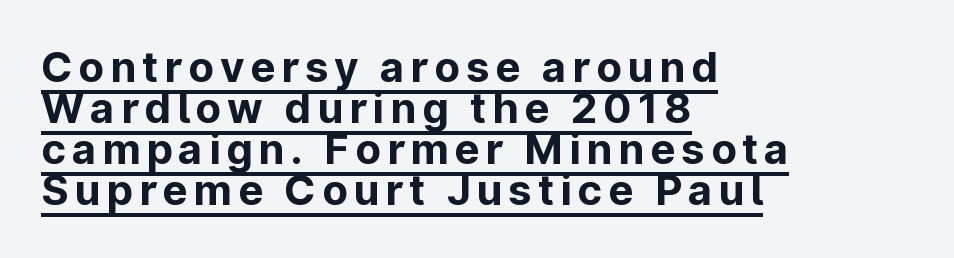
The image shows 42 px bold sans-serif type, upright; set left-aligned, tight line spacing (0.98x), underlined; low stroke contrast and a medium x-height.
